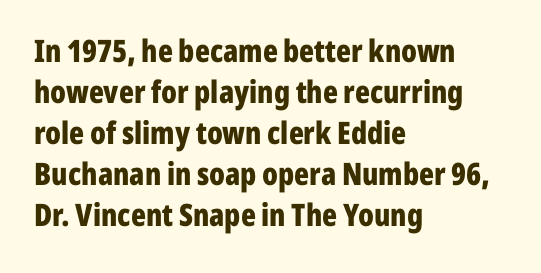
The image shows 31 px bold, condensed sans-serif type, upright; set left-aligned, normal line spacing (1.32x), normal letter spacing, not underlined; low stroke contrast and a medium x-height.
